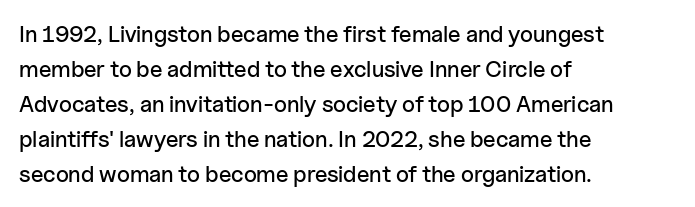
{"italic": "no", "underline": "no", "align": "left", "line_spacing": "normal", "line_spacing_ratio": 1.52, "letter_spacing": "normal", "letter_spacing_em": 0.0, "glyph_px": 23}
